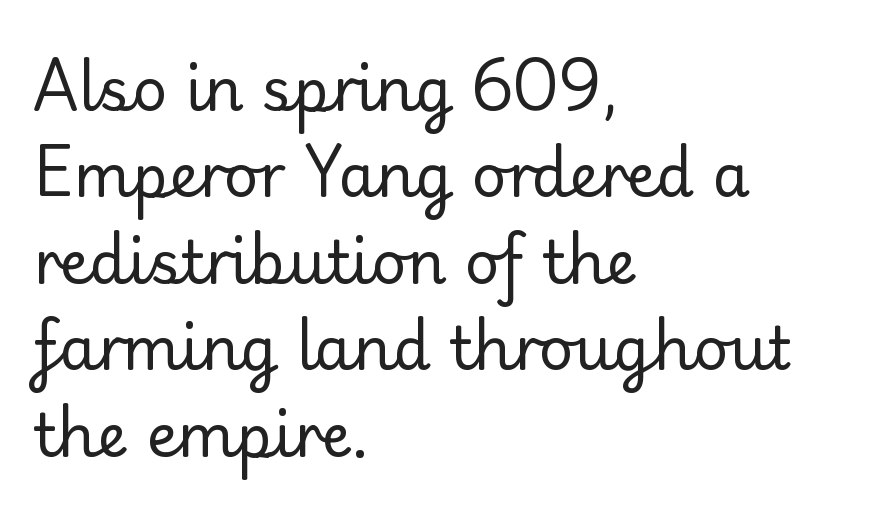
The image shows 60 px regular-weight sans-serif type, upright; set left-aligned, normal line spacing (1.44x), normal letter spacing, not underlined; low stroke contrast and a small x-height.
